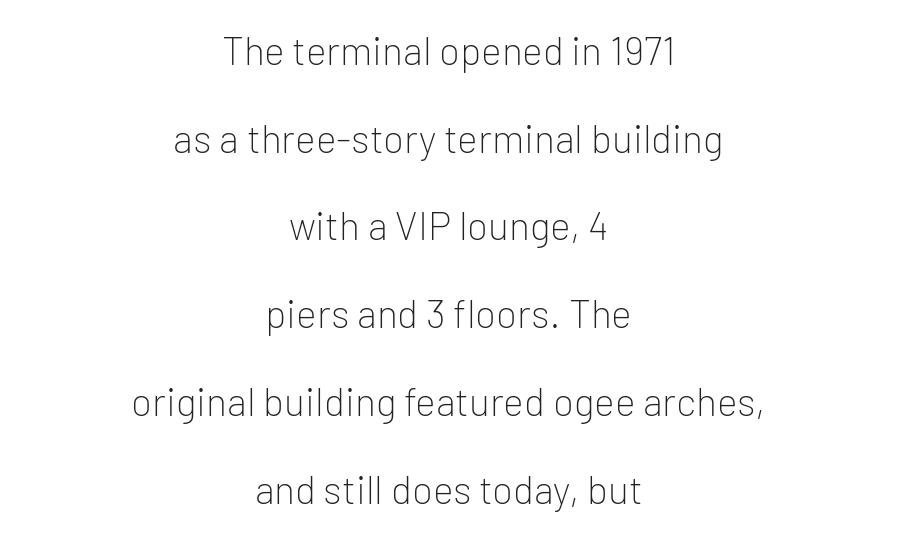
A typesetter would call this zero additional tracking. The passage shown is typeset with a sans-serif family. These glyphs show unthickened strokes, regular width or finer. Quick note: not italic, upright. These lines stand farther apart than default settings would place them.
